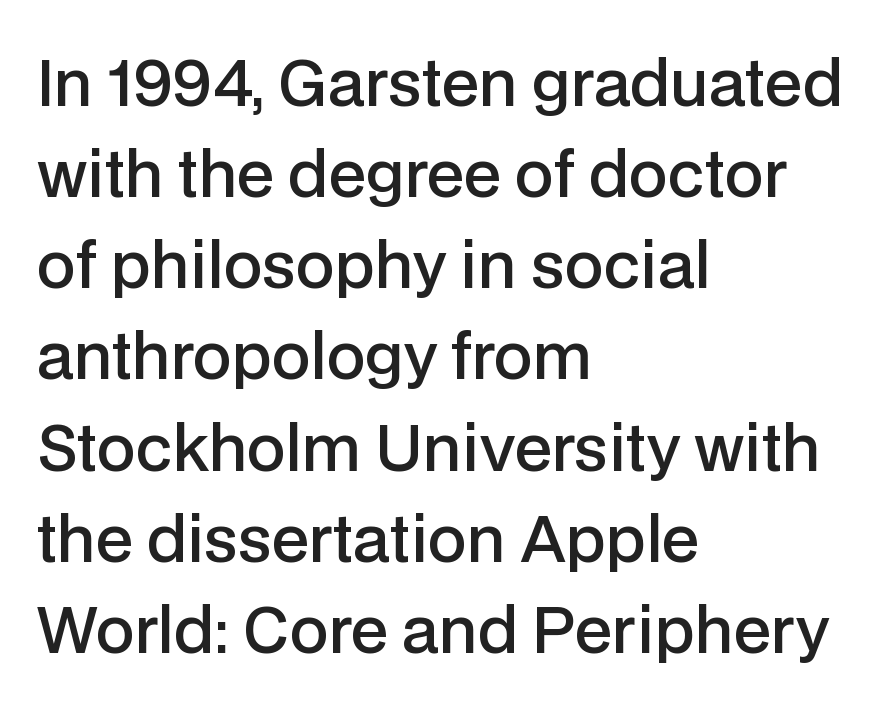
The image shows 62 px semibold sans-serif type, upright; set left-aligned, normal line spacing (1.47x), normal letter spacing, not underlined; low stroke contrast and a medium x-height.
